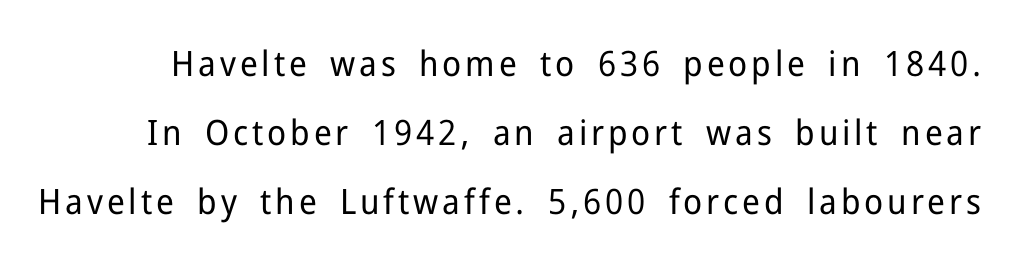
{"serif": "no", "italic": "no", "bold": "no", "weight": "regular", "width": "normal", "stroke_contrast": "low", "x_height": "medium", "monospaced": "no", "underline": "no", "line_spacing": "loose", "line_spacing_ratio": 1.97, "glyph_px": 35}
